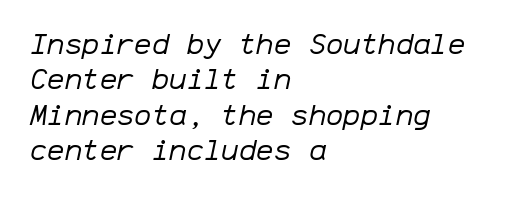
The image shows 29 px regular-weight type, italic (leaning right), monospaced; set left-aligned, line spacing 1.22x, normal letter spacing, not underlined; low stroke contrast and a medium x-height.
